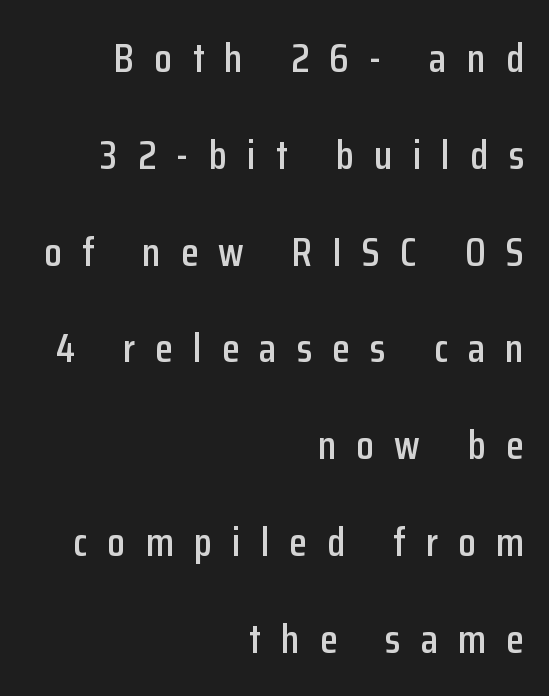
Q: Is the text italic (slanted)? A: No, it is upright.
Q: Is the typeface a serif or a sans-serif typeface? A: Sans-serif.
Q: Is the text underlined? A: No.
Q: How is the paragraph aligned? A: Right-aligned.
Q: Is the spacing between letters normal or unusually wide? A: Unusually wide.
Q: Is the spacing between lines tight, normal or loose? A: Loose.
Q: Width (condensed, normal, or wide)? A: Condensed.
Q: Stroke contrast? A: Low.
Q: x-height? A: Medium.
Q: Monospaced? A: No.
